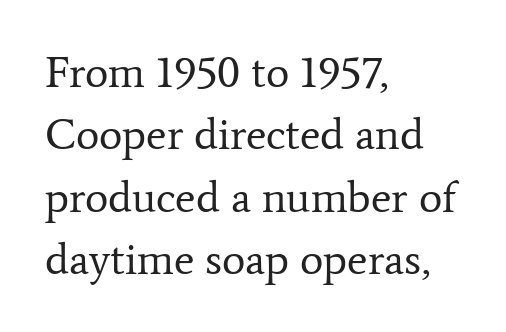
Q: Is the text bold? A: No.
Q: Is the text italic (slanted)? A: No, it is upright.
Q: Is the typeface a serif or a sans-serif typeface? A: Serif.
Q: Is the text underlined? A: No.
Q: How is the paragraph aligned? A: Left-aligned.
Q: Is the spacing between letters normal or unusually wide? A: Normal.
Q: Is the spacing between lines tight, normal or loose? A: Normal.
Q: Width (condensed, normal, or wide)? A: Normal.
Q: Stroke contrast? A: Low.
Q: x-height? A: Medium.
Q: Monospaced? A: No.
